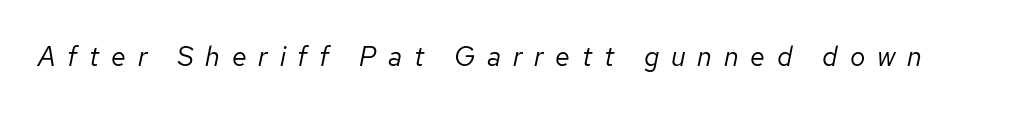
The image shows 27 px text type, italic (leaning right); set unusually wide letter spacing (+0.44 em), not underlined.
